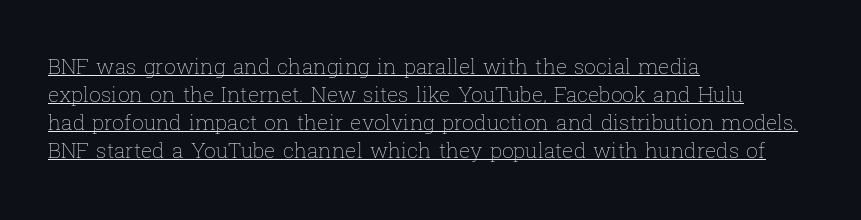
{"italic": "no", "bold": "no", "underline": "yes", "align": "left", "line_spacing": "normal", "line_spacing_ratio": 1.34, "letter_spacing": "normal", "letter_spacing_em": 0.0, "glyph_px": 21}
